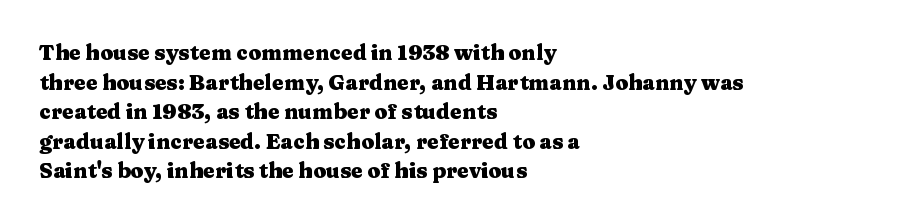
Q: Is the text bold? A: Yes.
Q: Is the text italic (slanted)? A: No, it is upright.
Q: Is the text underlined? A: No.
Q: How is the paragraph aligned? A: Left-aligned.
Q: Is the spacing between letters normal or unusually wide? A: Normal.
Q: Is the spacing between lines tight, normal or loose? A: Normal.
